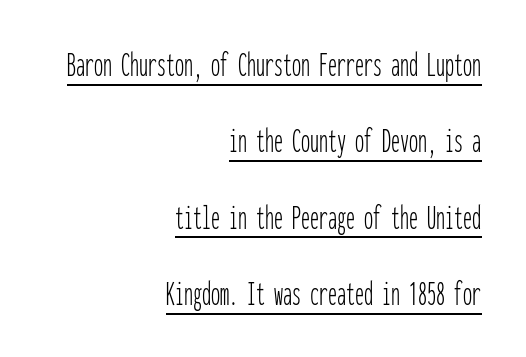
Q: Is the text bold? A: No.
Q: Is the text italic (slanted)? A: No, it is upright.
Q: Is the typeface a serif or a sans-serif typeface? A: Sans-serif.
Q: Is the text underlined? A: Yes.
Q: How is the paragraph aligned? A: Right-aligned.
Q: Is the spacing between letters normal or unusually wide? A: Normal.
Q: Is the spacing between lines tight, normal or loose? A: Loose.
Q: Width (condensed, normal, or wide)? A: Condensed.
Q: Stroke contrast? A: Low.
Q: x-height? A: Medium.
Q: Monospaced? A: Yes.
